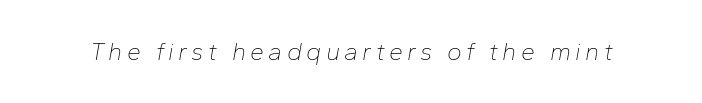
The passage shown leans; its letterforms are oblique. Honestly, there is no underline to notice here at all. Each stroke keeps to a modest, everyday thickness or less.
